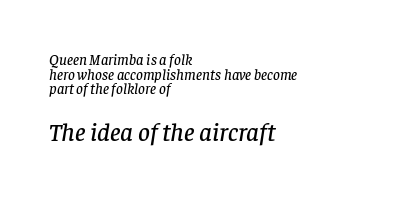
{"italic": "yes", "lean": "right", "slant_degrees": 8, "underline": "no", "align": "left", "line_spacing": "tight", "line_spacing_ratio": 0.97, "letter_spacing": "normal", "letter_spacing_em": 0.0, "larger_block": "second", "size_ratio": 1.73, "glyph_px": 26}
